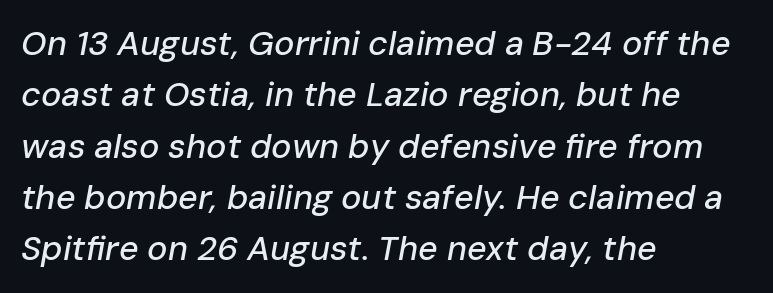
{"italic": "yes", "lean": "right", "slant_degrees": 10, "width": "normal", "stroke_contrast": "low", "x_height": "medium", "monospaced": "no", "underline": "no", "align": "left", "line_spacing": "normal", "line_spacing_ratio": 1.51, "letter_spacing": "normal", "letter_spacing_em": 0.0, "glyph_px": 34}
